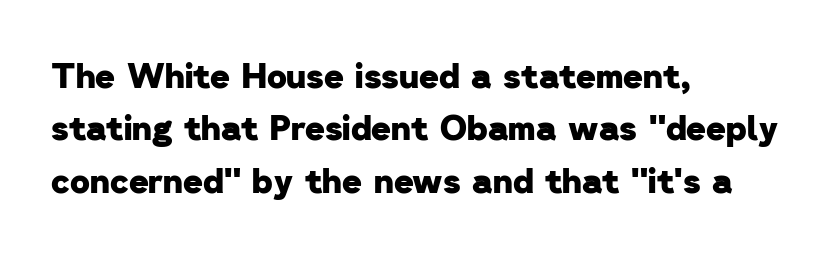
{"serif": "no", "bold": "yes", "weight": "heavy", "width": "normal", "stroke_contrast": "low", "x_height": "medium", "monospaced": "no", "underline": "no", "align": "left", "line_spacing": "normal", "line_spacing_ratio": 1.54, "letter_spacing": "normal", "letter_spacing_em": 0.0, "glyph_px": 34}
